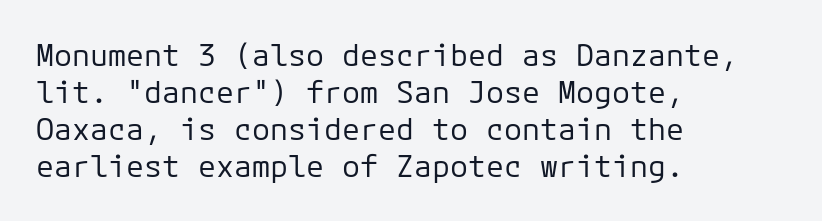
{"serif": "no", "italic": "no", "bold": "no", "weight": "regular", "width": "normal", "stroke_contrast": "low", "x_height": "medium", "underline": "no", "align": "left", "line_spacing_ratio": 1.23, "letter_spacing": "normal", "letter_spacing_em": 0.0, "glyph_px": 30}
